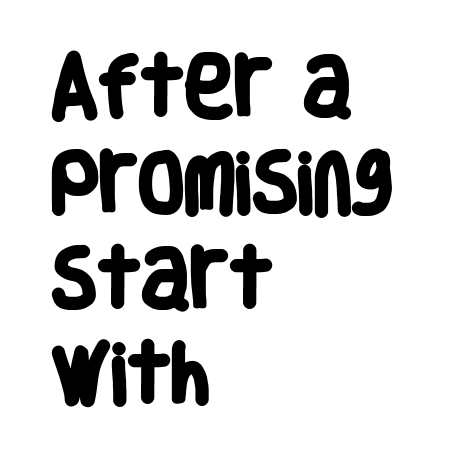
Horizontally, the lines are justified to the leading edge only. Letters rest on an invisible, unmarked baseline. A full-strength bold gives these letters their thick strokes. The designer left line spacing at the default. The letters advance in unequal steps, a hallmark of proportional type. Spacing between characters is what you'd get straight out of the box.
